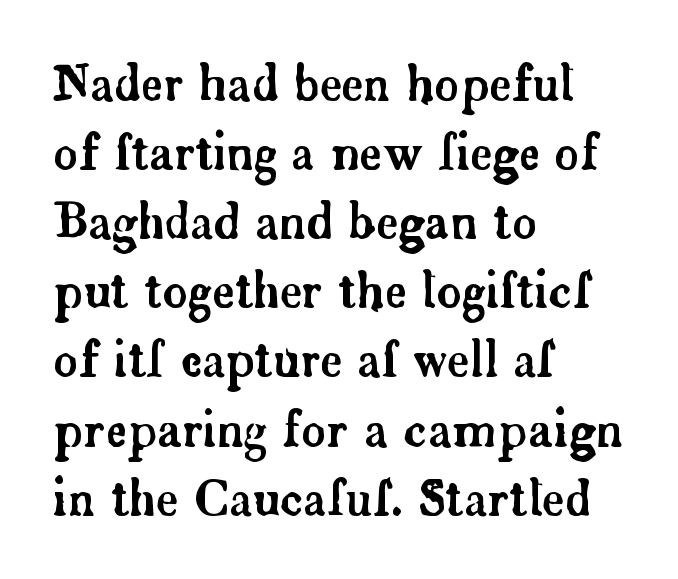
The baseline area is clear. Default kerning and tracking; the words read as compact shapes. Proportional: the letters do not fall into vertical columns. Letterform terminals end in serifs throughout the passage.
